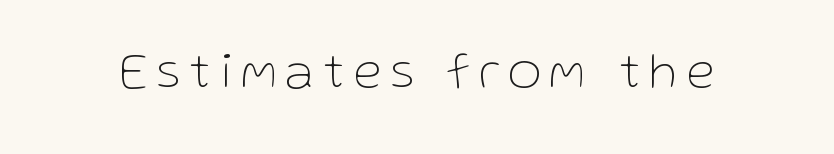
Q: Is the text bold? A: No.
Q: Is the text italic (slanted)? A: No, it is upright.
Q: Is the typeface a serif or a sans-serif typeface? A: Sans-serif.
Q: Is the text underlined? A: No.
Q: Width (condensed, normal, or wide)? A: Normal.
Q: Stroke contrast? A: Low.
Q: x-height? A: Medium.
Q: Monospaced? A: No.
